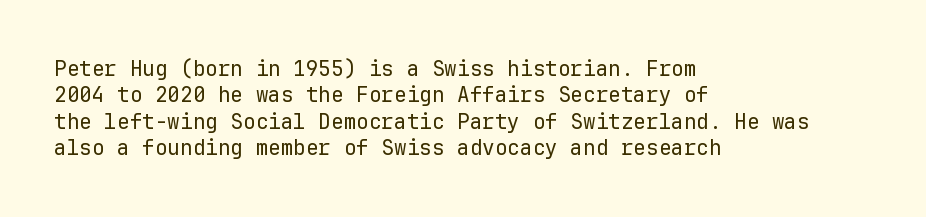
The image shows 21 px text type, upright; set left-aligned, normal line spacing (1.26x), normal letter spacing, not underlined.
